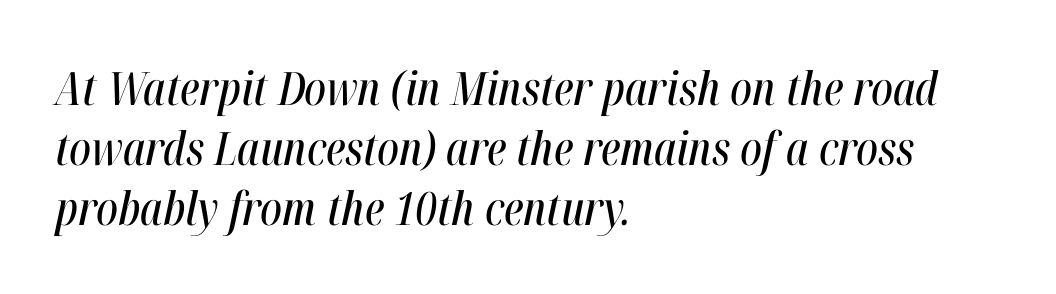
These lines sit exactly where default settings would place them. Default kerning and tracking; the words read as compact shapes. Looks like regular typesetting: each glyph gets only the width it needs. Layout note: lines flush left.
